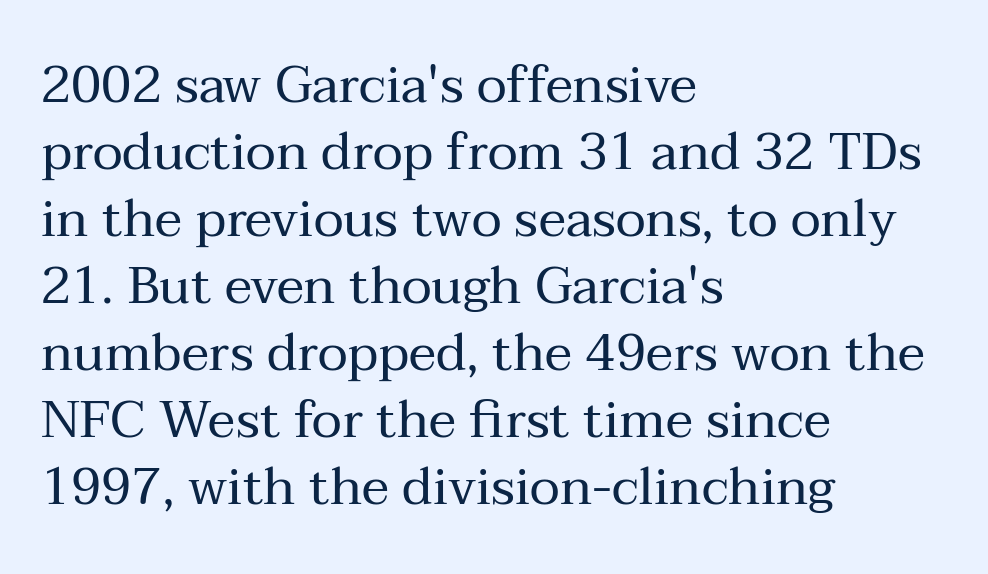
Q: Is the text bold? A: No.
Q: Is the text italic (slanted)? A: No, it is upright.
Q: Is the typeface a serif or a sans-serif typeface? A: Serif.
Q: Is the text underlined? A: No.
Q: How is the paragraph aligned? A: Left-aligned.
Q: Is the spacing between letters normal or unusually wide? A: Normal.
Q: Is the spacing between lines tight, normal or loose? A: Normal.
Q: Width (condensed, normal, or wide)? A: Normal.
Q: Stroke contrast? A: Medium.
Q: x-height? A: Medium.
Q: Monospaced? A: No.
